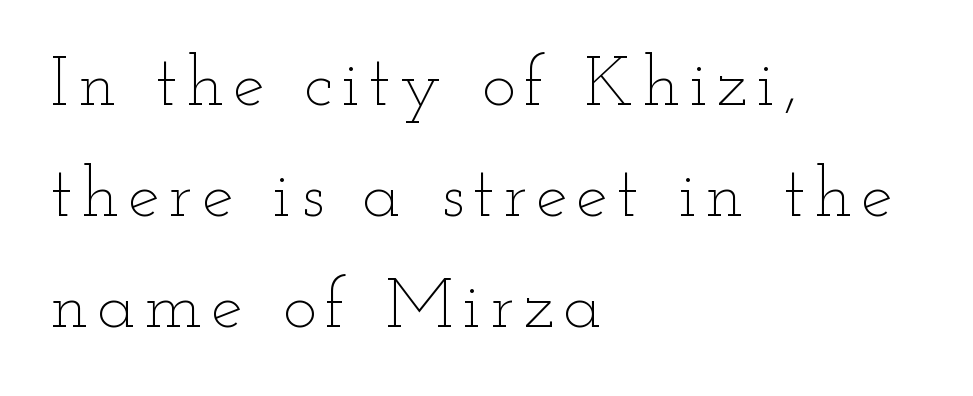
Whoever set this chose a conventional vertical rhythm. Do the characters align in a grid? No, the font is proportional. Glance below the letters and you will spot only blank space. Which margin do the lines hug? The left one — the right edge is uneven. Stems and bowls with no extra thickness — not bold.
